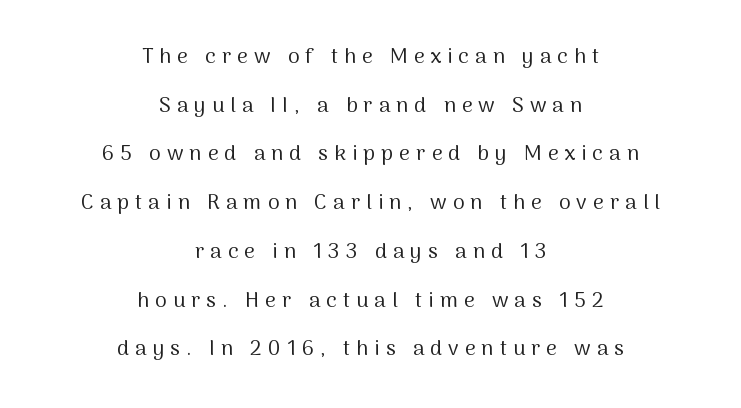
The image shows 21 px text type, upright; set centered, loose line spacing (2.32x), unusually wide letter spacing (+0.29 em), not underlined.
